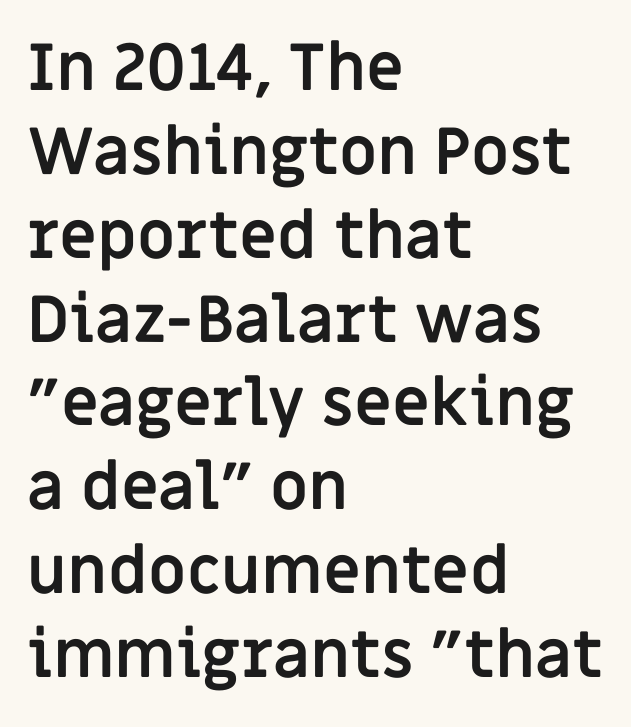
{"serif": "no", "italic": "no", "bold": "yes", "weight": "semibold", "width": "normal", "stroke_contrast": "low", "x_height": "large", "monospaced": "no", "underline": "no", "align": "left", "line_spacing": "normal", "line_spacing_ratio": 1.29, "letter_spacing": "normal", "letter_spacing_em": 0.0, "glyph_px": 65}
